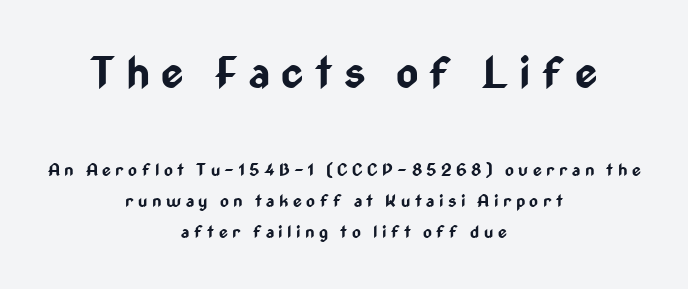
{"serif": "no", "italic": "no", "bold": "yes", "weight": "bold", "width": "condensed", "stroke_contrast": "low", "x_height": "medium", "monospaced": "no", "underline": "no", "align": "center", "line_spacing_ratio": 1.82, "letter_spacing": "wide", "letter_spacing_em": 0.26, "larger_block": "first", "size_ratio": 2.53, "glyph_px": 43}
